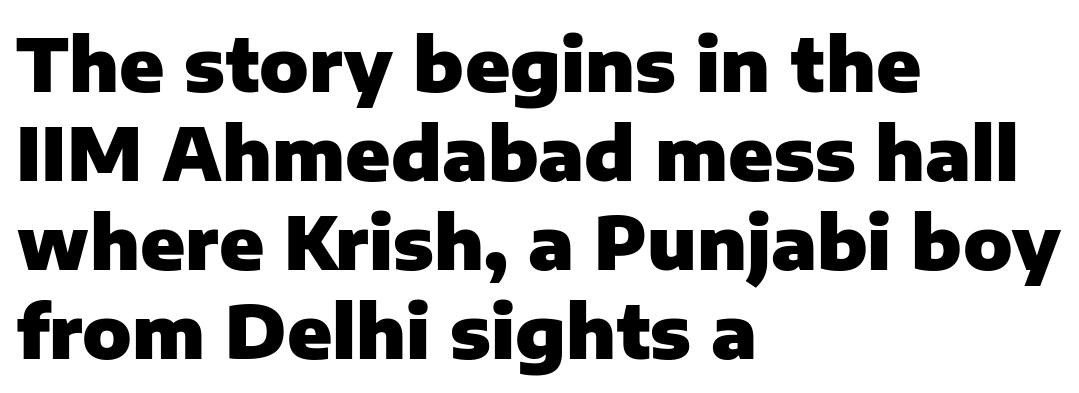
{"serif": "no", "italic": "no", "bold": "yes", "weight": "heavy", "width": "normal", "stroke_contrast": "low", "x_height": "medium", "monospaced": "no", "underline": "no", "align": "left", "line_spacing_ratio": 1.22, "letter_spacing": "normal", "letter_spacing_em": 0.0, "glyph_px": 73}
